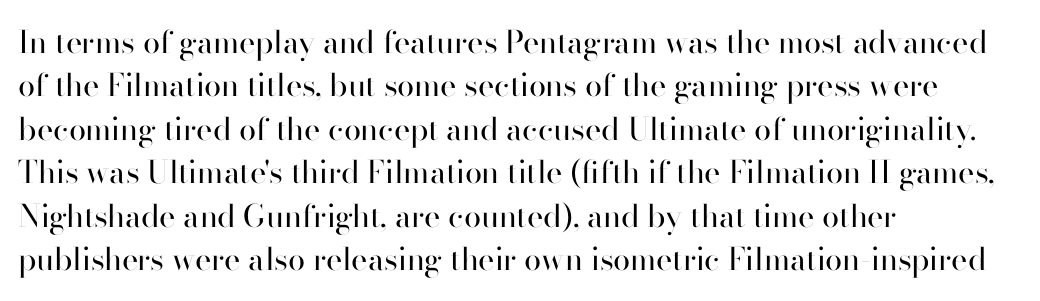
Does the type have serifs? No, each stem ends abruptly. The text block is weighted toward the left margin, trailing off unevenly rightward. What's the leading like? Ordinary, nothing unusual. Lines of text with bare space underneath. You could call the tracking neutral — neither tight nor loose. Ascenders rise straight up at ninety degrees.
